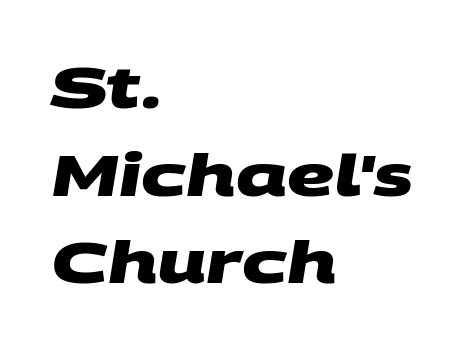
The image shows 58 px heavy, wide sans-serif type; set left-aligned, normal line spacing (1.51x), normal letter spacing, not underlined; medium stroke contrast and a large x-height.
